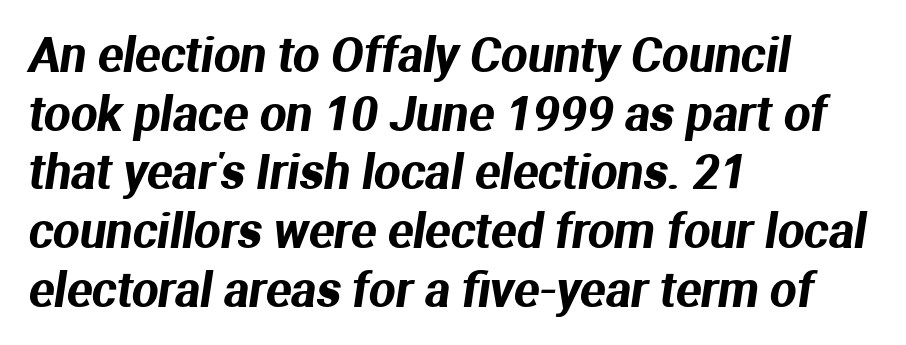
Check the space under the baseline: it is left empty. Default kerning and tracking; the words read as compact shapes. Each new line begins a customary step beneath the previous one. This rendering employs a face without finishing strokes, i.e., a sans-serif.
